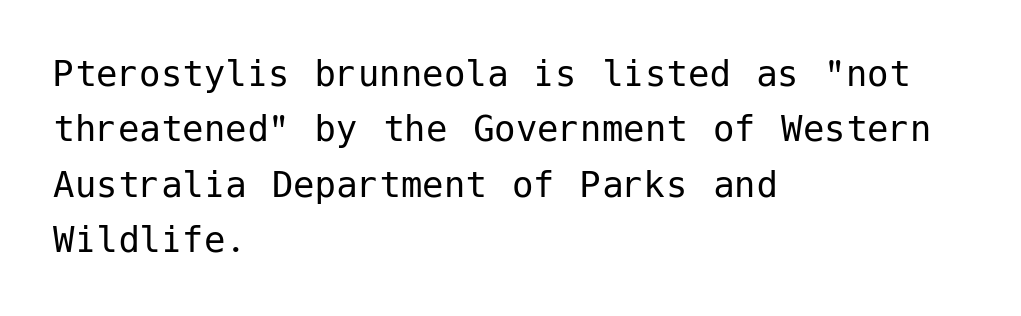
Underlining? Definitely not there. In terms of letterspacing, this is plain default setting. Does the lettering tilt? It doesn't — this is upright. The weight tops out at a normal text grade.
